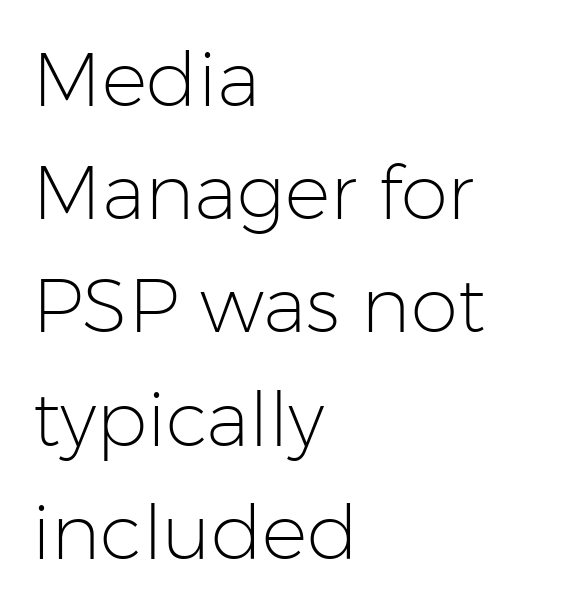
{"serif": "no", "italic": "no", "bold": "no", "weight": "light", "width": "normal", "stroke_contrast": "low", "x_height": "medium", "monospaced": "no", "underline": "no", "align": "left", "line_spacing": "normal", "line_spacing_ratio": 1.49, "letter_spacing": "normal", "letter_spacing_em": 0.0, "glyph_px": 76}
